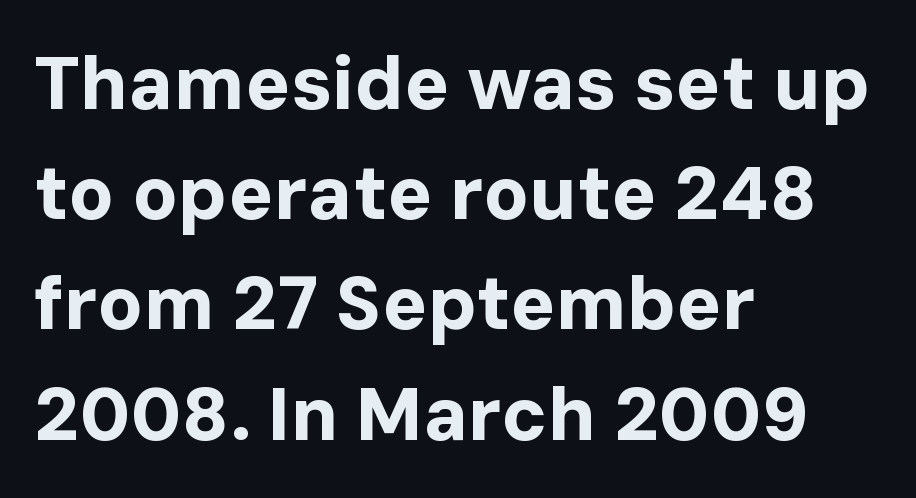
The lettering stays uniformly vertical, giving the passage a roman look. How are the letters spaced? Ordinarily, with no added tracking. Each row of text sits above clean, open space. If you measured baseline to baseline, you'd find a middling distance. Note the varied advance widths — an 'i' is clearly narrower than an 'm'.
